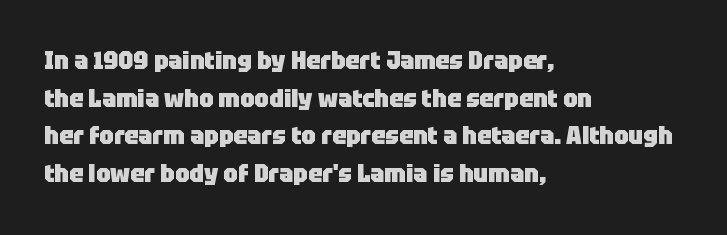
{"italic": "no", "bold": "yes", "underline": "no", "align": "left", "line_spacing": "normal", "line_spacing_ratio": 1.51, "letter_spacing": "normal", "letter_spacing_em": 0.0, "glyph_px": 25}
